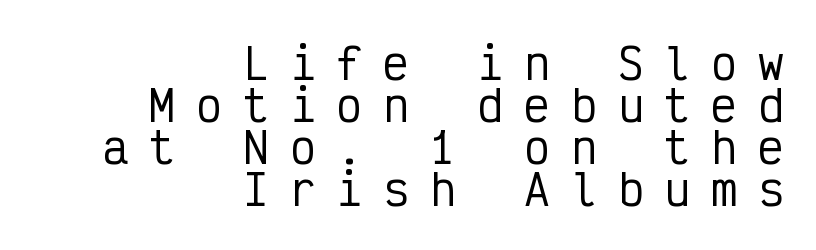
{"serif": "no", "italic": "no", "width": "condensed", "stroke_contrast": "low", "x_height": "medium", "monospaced": "yes", "underline": "no", "align": "right", "line_spacing": "tight", "line_spacing_ratio": 0.98, "letter_spacing": "wide", "letter_spacing_em": 0.49, "glyph_px": 43}
